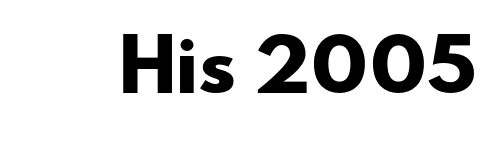
The image shows 69 px heavy, wide sans-serif type; set normal letter spacing, not underlined; low stroke contrast and a small x-height.
